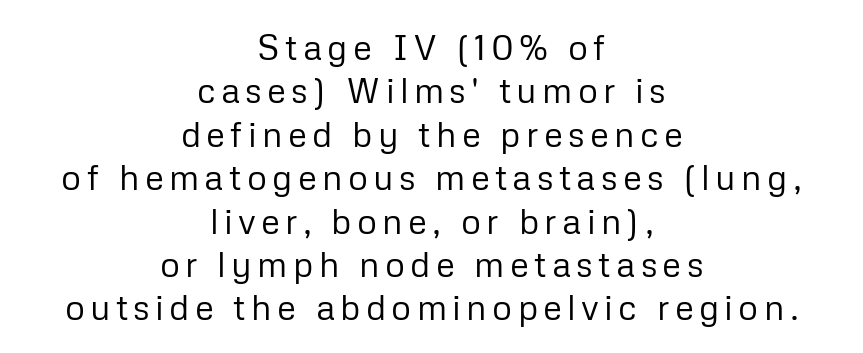
{"serif": "no", "italic": "no", "bold": "no", "weight": "regular", "width": "normal", "stroke_contrast": "low", "x_height": "medium", "monospaced": "no", "underline": "no", "align": "center", "line_spacing_ratio": 1.24, "glyph_px": 35}
